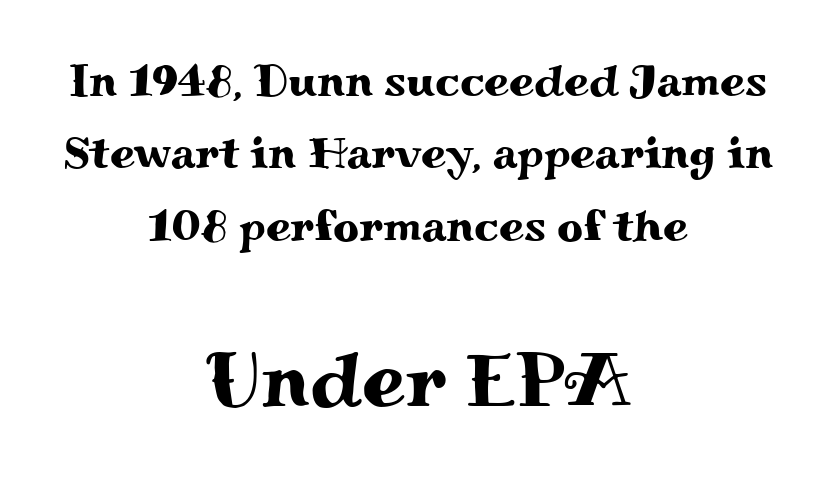
Small over large — that's the arrangement of the two blocks here. Plain, unruled lines of type. Default kerning and tracking; the words read as compact shapes. This is the regular roman posture of the typeface. You can tell from the footed stems that serif type was used.
